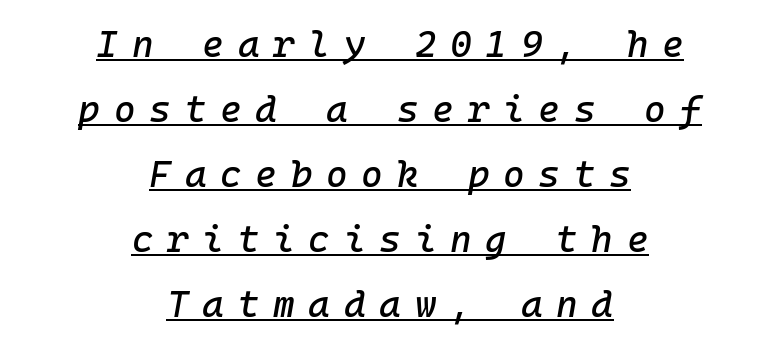
Q: Is the text italic (slanted)? A: Yes, it leans right by about 10 degrees.
Q: Is the text underlined? A: Yes.
Q: How is the paragraph aligned? A: Centered.
Q: Is the spacing between letters normal or unusually wide? A: Unusually wide.
Q: Width (condensed, normal, or wide)? A: Normal.
Q: Stroke contrast? A: Low.
Q: x-height? A: Medium.
Q: Monospaced? A: Yes.
